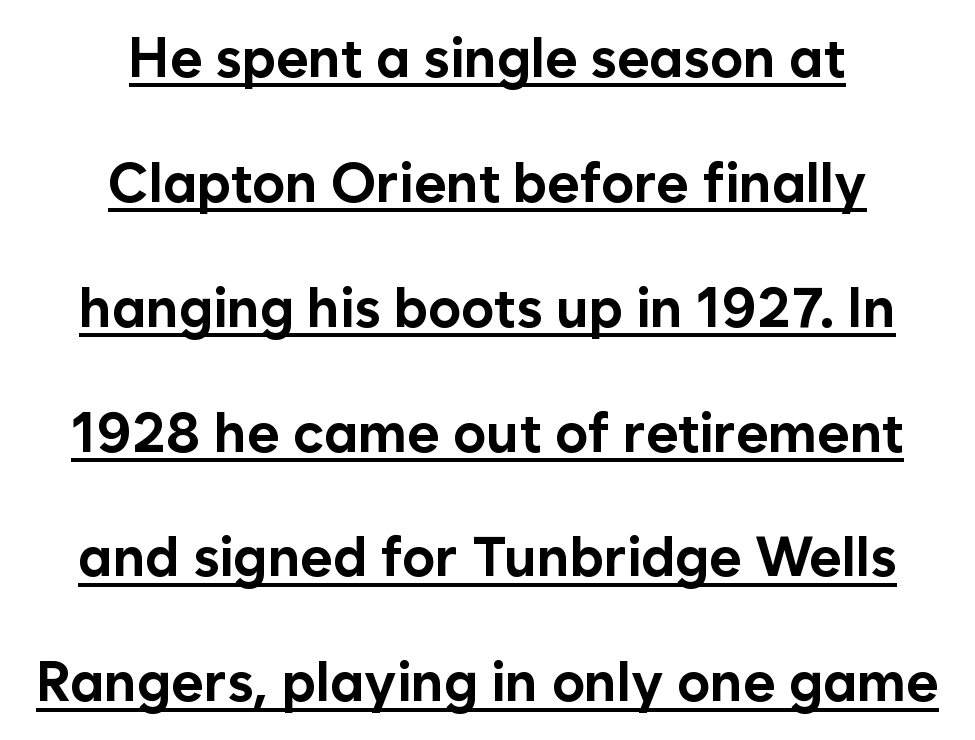
{"serif": "no", "italic": "no", "bold": "yes", "weight": "bold", "width": "normal", "stroke_contrast": "low", "x_height": "medium", "monospaced": "no", "underline": "yes", "align": "center", "line_spacing": "loose", "line_spacing_ratio": 2.27, "letter_spacing": "normal", "letter_spacing_em": 0.0, "glyph_px": 55}
